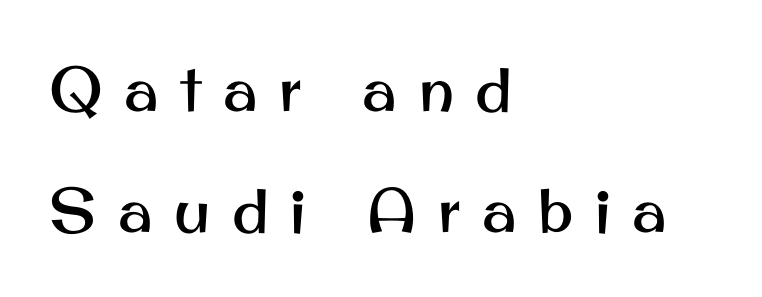
Q: Is the text italic (slanted)? A: No, it is upright.
Q: Is the typeface a serif or a sans-serif typeface? A: Sans-serif.
Q: Is the text underlined? A: No.
Q: How is the paragraph aligned? A: Left-aligned.
Q: Is the spacing between letters normal or unusually wide? A: Unusually wide.
Q: Is the spacing between lines tight, normal or loose? A: Loose.
Q: Width (condensed, normal, or wide)? A: Normal.
Q: Stroke contrast? A: Medium.
Q: x-height? A: Small.
Q: Monospaced? A: No.
